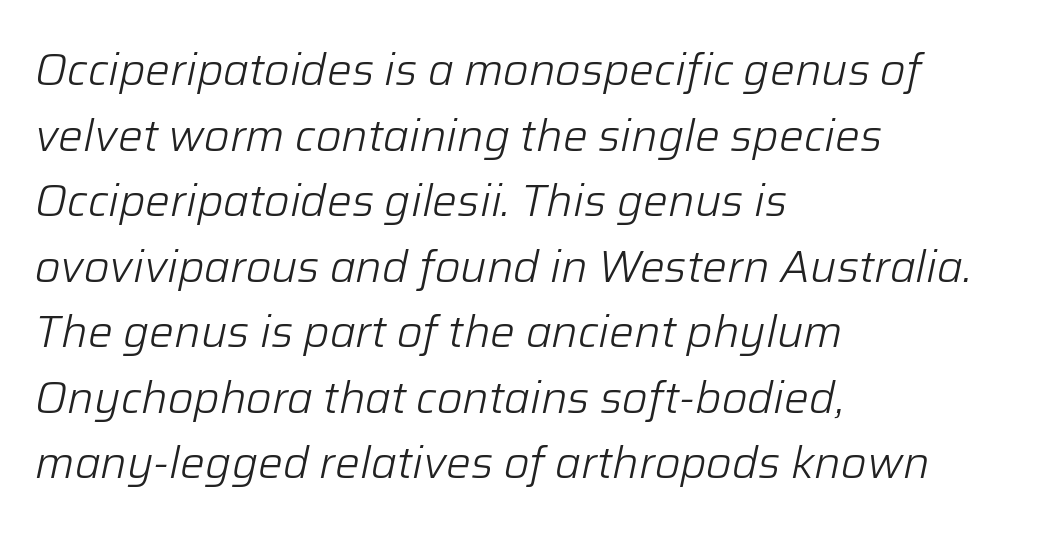
Q: Is the text bold? A: No.
Q: Is the text italic (slanted)? A: Yes, it leans right by about 12 degrees.
Q: Is the text underlined? A: No.
Q: How is the paragraph aligned? A: Left-aligned.
Q: Is the spacing between letters normal or unusually wide? A: Normal.
Q: Is the spacing between lines tight, normal or loose? A: Normal.
Q: Width (condensed, normal, or wide)? A: Normal.
Q: Stroke contrast? A: Low.
Q: x-height? A: Medium.
Q: Monospaced? A: No.
